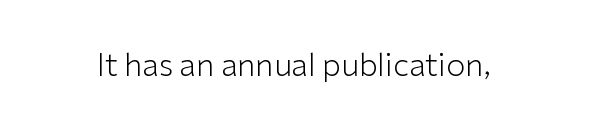
Q: Is the text bold? A: No.
Q: Is the text italic (slanted)? A: No, it is upright.
Q: Is the typeface a serif or a sans-serif typeface? A: Sans-serif.
Q: Is the text underlined? A: No.
Q: Is the spacing between letters normal or unusually wide? A: Normal.
Q: Width (condensed, normal, or wide)? A: Normal.
Q: Stroke contrast? A: Low.
Q: x-height? A: Medium.
Q: Monospaced? A: No.
